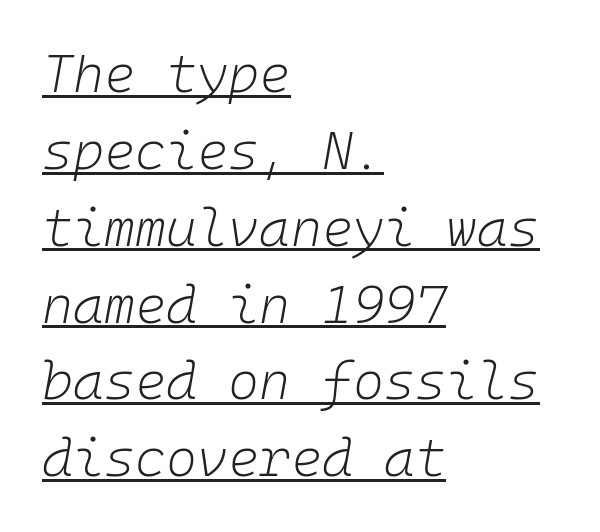
{"italic": "yes", "lean": "right", "slant_degrees": 10, "bold": "no", "weight": "light", "width": "normal", "stroke_contrast": "low", "x_height": "medium", "monospaced": "yes", "underline": "yes", "align": "left", "line_spacing": "normal", "line_spacing_ratio": 1.45, "letter_spacing": "normal", "letter_spacing_em": 0.0, "glyph_px": 53}
